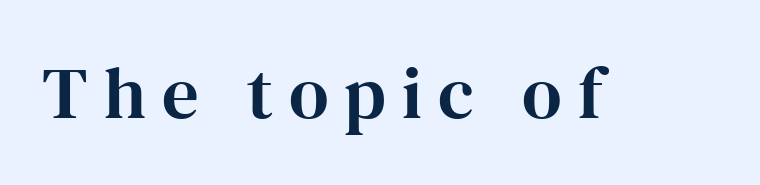
Q: Is the text italic (slanted)? A: No, it is upright.
Q: Is the typeface a serif or a sans-serif typeface? A: Serif.
Q: Is the text underlined? A: No.
Q: Is the spacing between letters normal or unusually wide? A: Unusually wide.
Q: Width (condensed, normal, or wide)? A: Normal.
Q: Stroke contrast? A: High.
Q: x-height? A: Medium.
Q: Monospaced? A: No.
